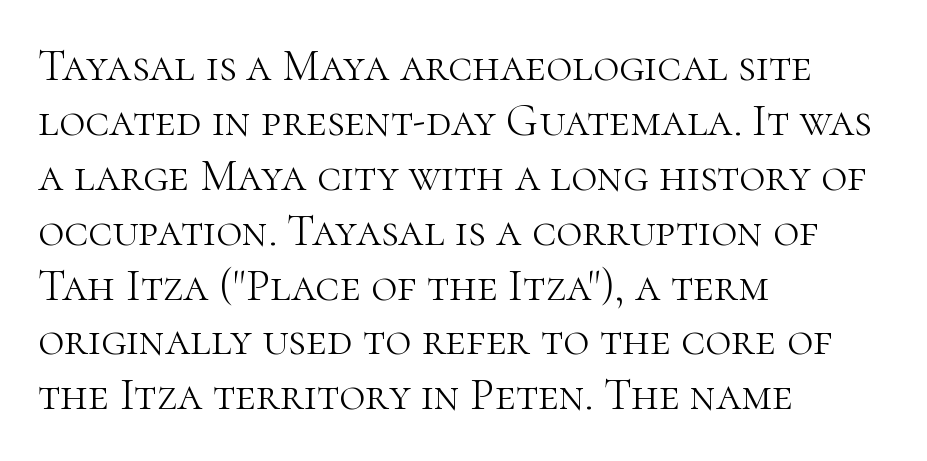
Q: Is the text bold? A: No.
Q: Is the text italic (slanted)? A: No, it is upright.
Q: Is the typeface a serif or a sans-serif typeface? A: Serif.
Q: Is the text underlined? A: No.
Q: How is the paragraph aligned? A: Left-aligned.
Q: Is the spacing between letters normal or unusually wide? A: Normal.
Q: Width (condensed, normal, or wide)? A: Normal.
Q: Stroke contrast? A: High.
Q: x-height? A: Medium.
Q: Monospaced? A: No.
